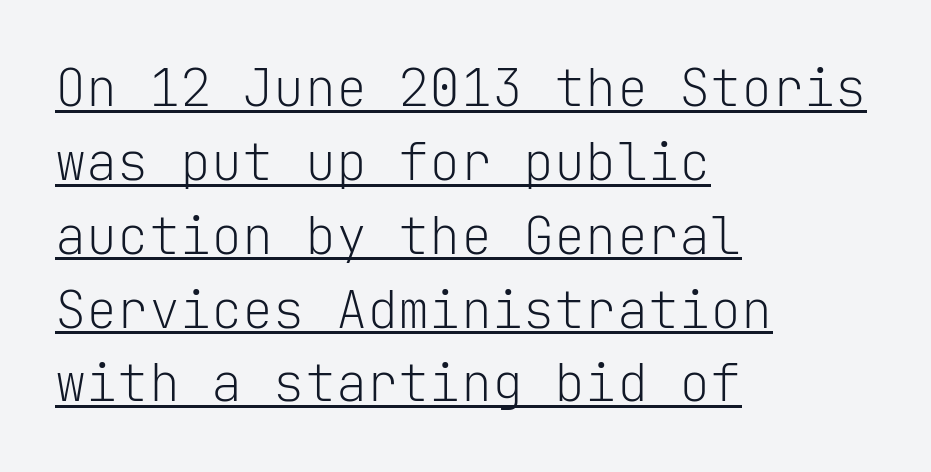
This is the regular roman posture of the typeface. Compared with a typical body face, this is equally light or lighter still. Regular leading. Caption: lettering with a line underneath. The lines are quadded left. This rendering leaves character spacing at its baseline value.
